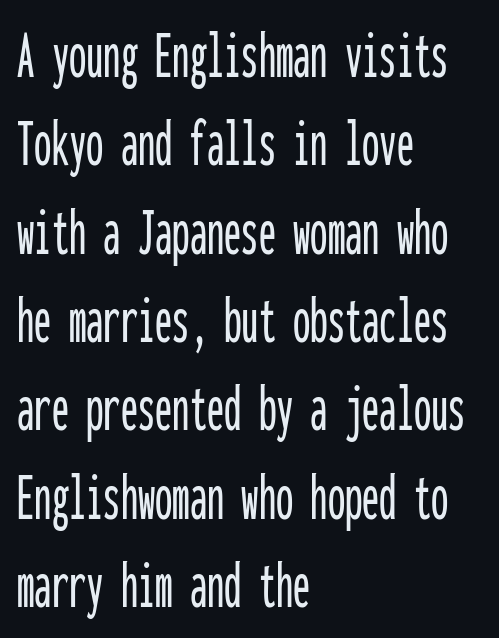
The image shows 69 px condensed sans-serif type, upright, monospaced; set left-aligned, normal line spacing (1.28x), normal letter spacing, not underlined; low stroke contrast and a medium x-height.
